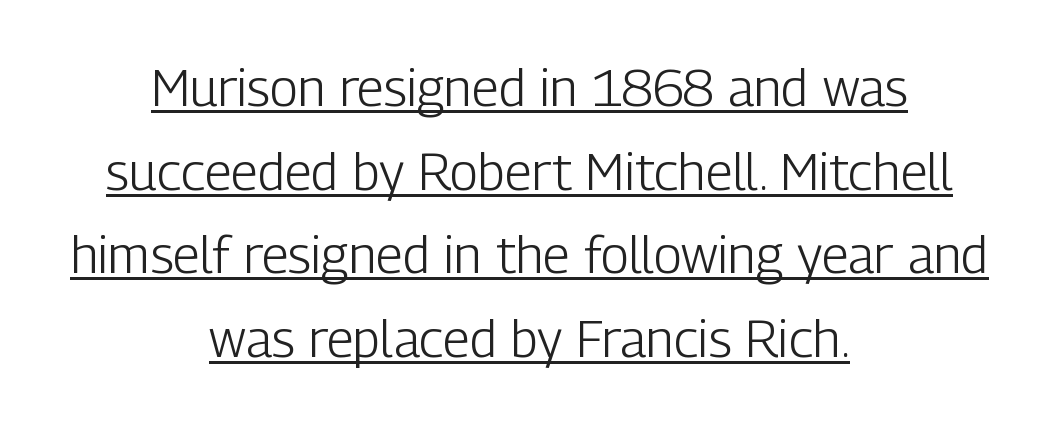
Unlike italic type, these characters show no tilt at all. Type style note: lacks serifs. The letterforms sit shoulder to shoulder at normal distance. Regarding leading, the lines here are spaced in the standard way. In CSS terms this would be text-align: center.
